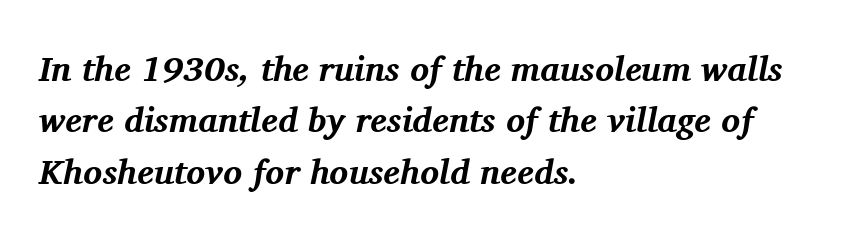
{"serif": "yes", "italic": "yes", "lean": "right", "slant_degrees": 11, "bold": "yes", "weight": "bold", "width": "normal", "stroke_contrast": "medium", "x_height": "medium", "monospaced": "no", "underline": "no", "align": "left", "line_spacing": "normal", "line_spacing_ratio": 1.47, "letter_spacing": "normal", "letter_spacing_em": 0.0, "glyph_px": 35}
